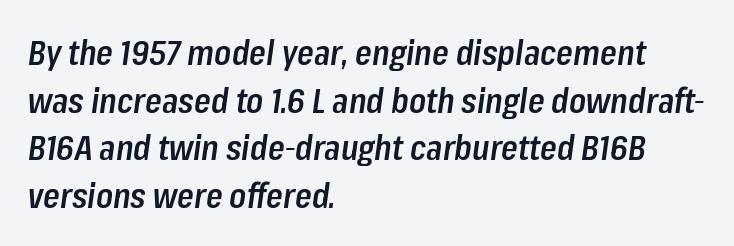
Q: Is the text bold? A: Semi-bold.
Q: Is the text italic (slanted)? A: Yes, it leans right by about 8 degrees.
Q: Is the text underlined? A: No.
Q: How is the paragraph aligned? A: Left-aligned.
Q: Is the spacing between letters normal or unusually wide? A: Normal.
Q: Is the spacing between lines tight, normal or loose? A: Normal.
Q: Width (condensed, normal, or wide)? A: Condensed.
Q: Stroke contrast? A: Low.
Q: x-height? A: Medium.
Q: Monospaced? A: No.
